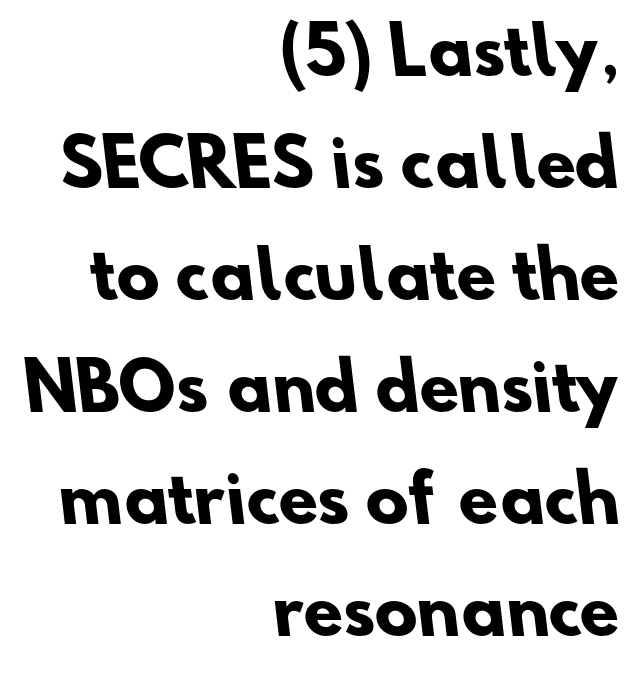
{"serif": "no", "bold": "yes", "weight": "heavy", "width": "normal", "stroke_contrast": "low", "x_height": "small", "monospaced": "no", "underline": "no", "align": "right", "line_spacing_ratio": 1.75, "letter_spacing": "normal", "letter_spacing_em": 0.0, "glyph_px": 64}
